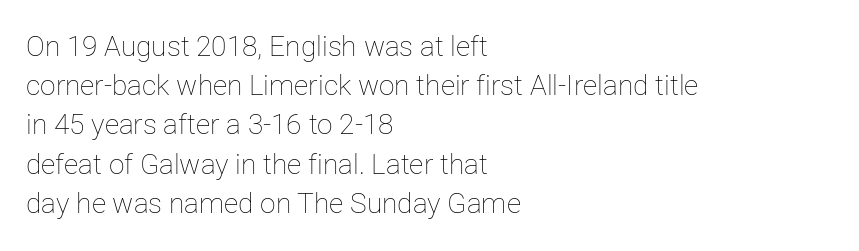
The image shows 28 px thin type, upright; set left-aligned, normal line spacing (1.4x), normal letter spacing, not underlined; low stroke contrast and a medium x-height.
